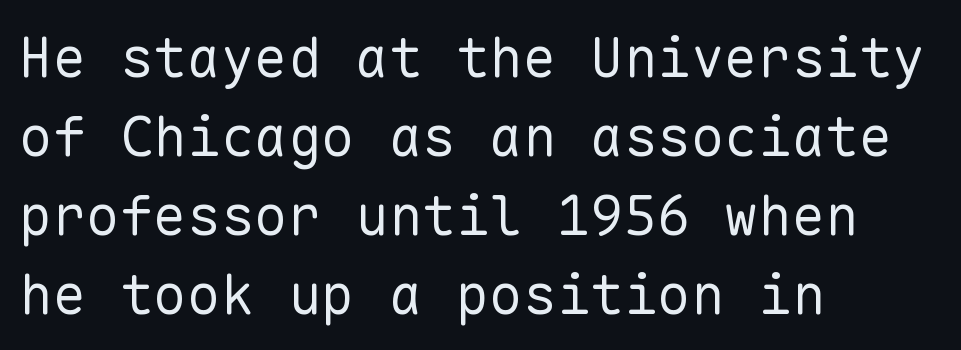
{"serif": "no", "italic": "no", "bold": "no", "weight": "regular", "width": "normal", "stroke_contrast": "low", "x_height": "medium", "monospaced": "yes", "underline": "no", "align": "left", "line_spacing": "normal", "line_spacing_ratio": 1.41, "letter_spacing": "normal", "letter_spacing_em": 0.0, "glyph_px": 56}
